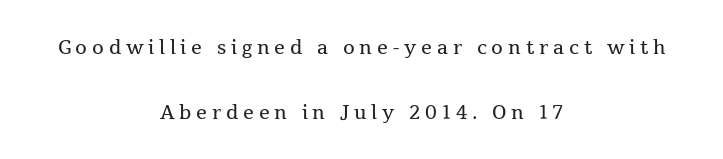
The image shows 27 px text type, upright; set centered, loose line spacing (2.4x), not underlined.
